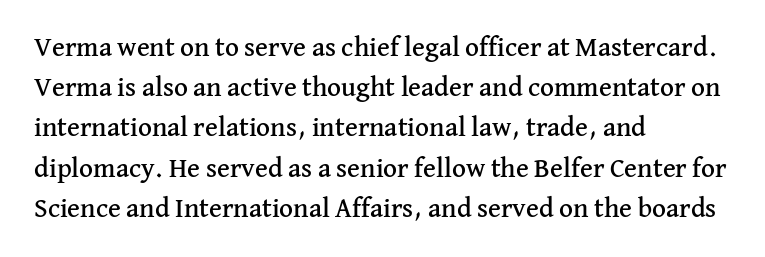
Q: Is the text italic (slanted)? A: No, it is upright.
Q: Is the text underlined? A: No.
Q: How is the paragraph aligned? A: Left-aligned.
Q: Is the spacing between letters normal or unusually wide? A: Normal.
Q: Is the spacing between lines tight, normal or loose? A: Normal.
